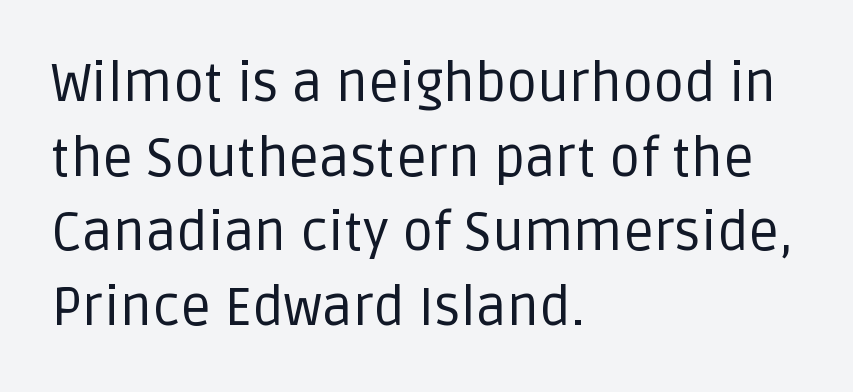
This is the regular roman posture of the typeface. The compositor pushed each line to the left boundary. I'd call this a sans setting — the letters go barefoot. Do the characters align in a grid? No, the font is proportional. These lines keep a tight, regular rhythm from letter to letter.
